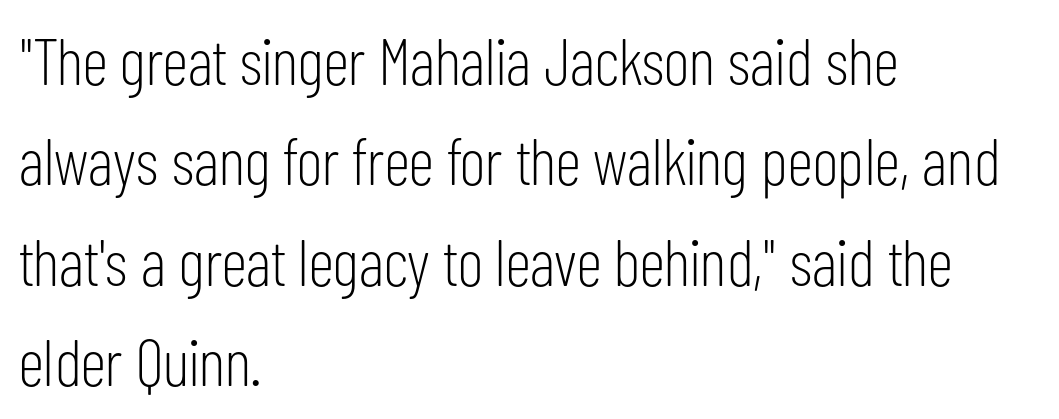
{"serif": "no", "italic": "no", "bold": "no", "weight": "light", "width": "condensed", "stroke_contrast": "low", "x_height": "medium", "monospaced": "no", "underline": "no", "align": "left", "line_spacing": "normal", "line_spacing_ratio": 1.52, "letter_spacing": "normal", "letter_spacing_em": 0.0, "glyph_px": 66}
